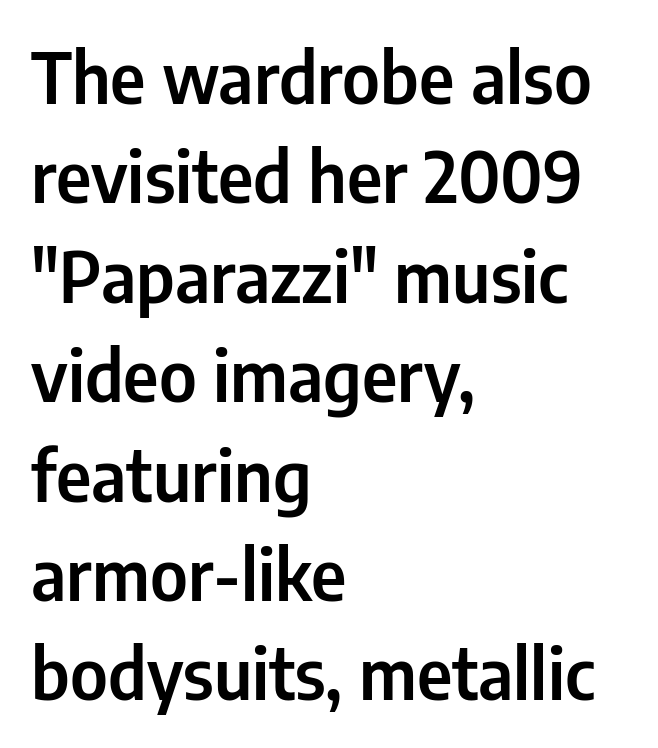
You can tell from the bare stems that sans-serif type was used. How are the letters spaced? Ordinarily, with no added tracking. This rendering features lettering with no underline. A typesetter would call this proportional, since set widths differ per character. The typography opts for an upright posture over an oblique one.
